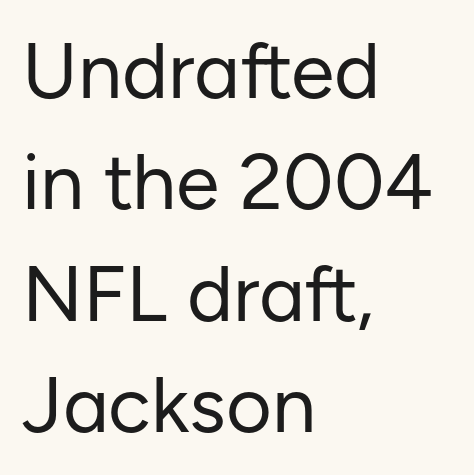
The image shows 79 px regular-weight sans-serif type, upright; set left-aligned, normal line spacing (1.41x), normal letter spacing, not underlined; low stroke contrast and a medium x-height.
